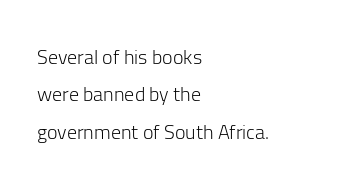
The image shows 20 px text type, upright; set left-aligned, line spacing 1.87x, normal letter spacing, not underlined.
